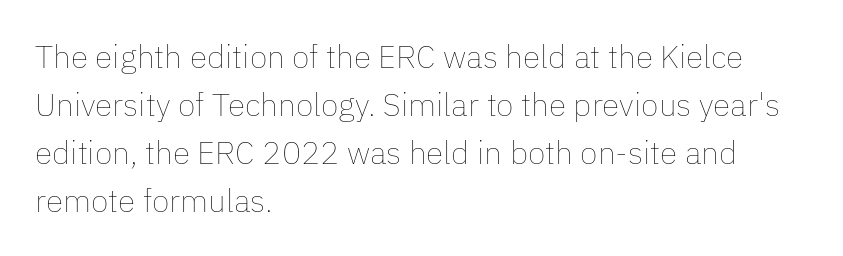
Q: Is the text bold? A: No.
Q: Is the text italic (slanted)? A: No, it is upright.
Q: Is the text underlined? A: No.
Q: How is the paragraph aligned? A: Left-aligned.
Q: Is the spacing between letters normal or unusually wide? A: Normal.
Q: Is the spacing between lines tight, normal or loose? A: Normal.
Q: Width (condensed, normal, or wide)? A: Normal.
Q: Stroke contrast? A: Low.
Q: x-height? A: Medium.
Q: Monospaced? A: No.
